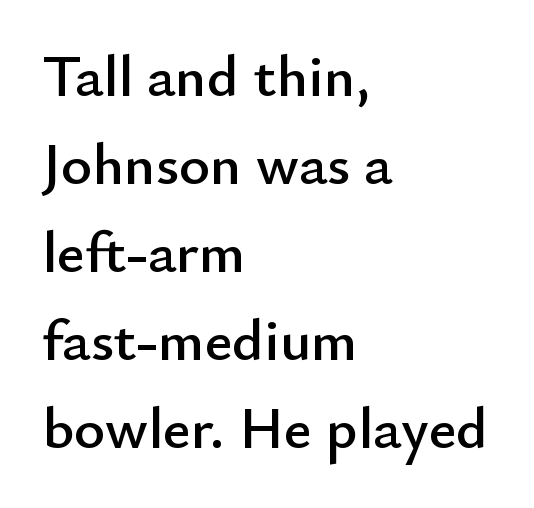
{"serif": "no", "italic": "no", "width": "normal", "stroke_contrast": "low", "x_height": "small", "monospaced": "no", "underline": "no", "align": "left", "line_spacing": "normal", "line_spacing_ratio": 1.49, "letter_spacing": "normal", "letter_spacing_em": 0.0, "glyph_px": 59}
